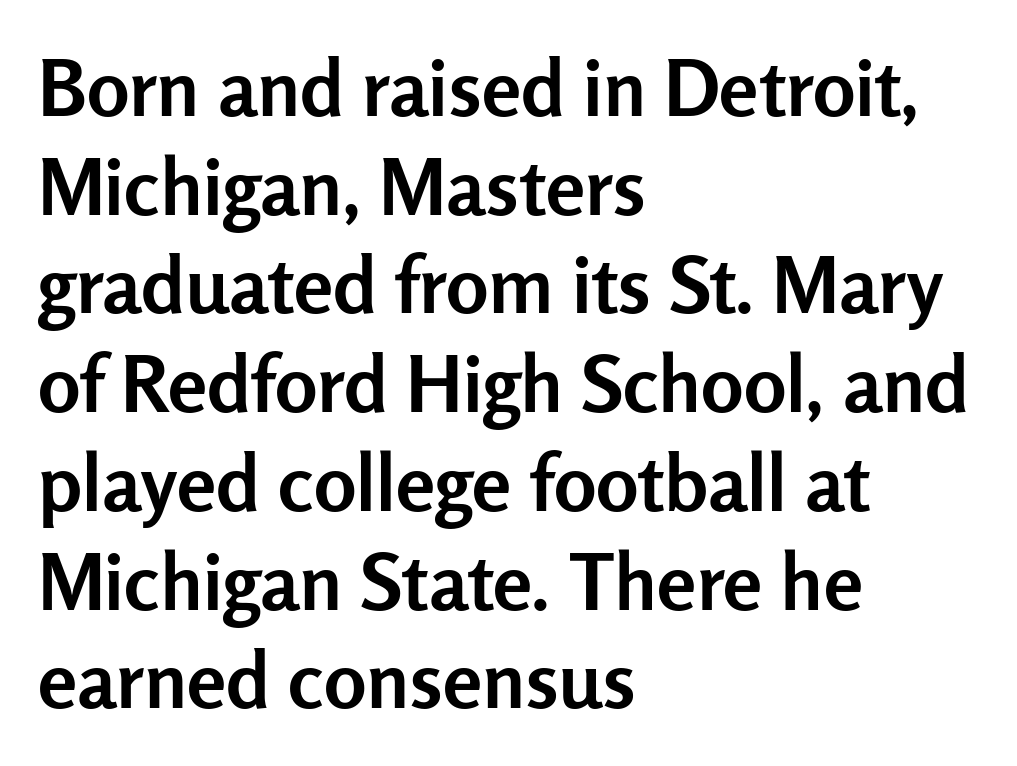
Plenty of ink on the page — the face is bold. In terms of letterform style, serifs are entirely absent. Tracking here is standard; glyphs follow each other at the usual distance. Quick note: underline off. Horizontal bands of white between lines are of average thickness.
